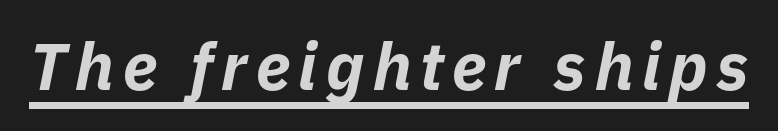
Q: Is the text bold? A: Yes.
Q: Is the text italic (slanted)? A: Yes, it leans right by about 11 degrees.
Q: Is the text underlined? A: Yes.
Q: Width (condensed, normal, or wide)? A: Normal.
Q: Stroke contrast? A: Low.
Q: x-height? A: Medium.
Q: Monospaced? A: No.
